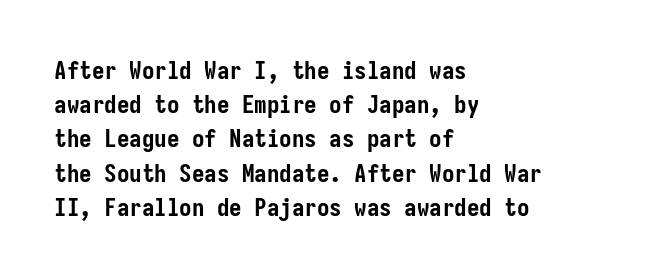
Q: Is the text bold? A: Yes.
Q: Is the text italic (slanted)? A: No, it is upright.
Q: Is the text underlined? A: No.
Q: How is the paragraph aligned? A: Left-aligned.
Q: Is the spacing between letters normal or unusually wide? A: Normal.
Q: Is the spacing between lines tight, normal or loose? A: Normal.
